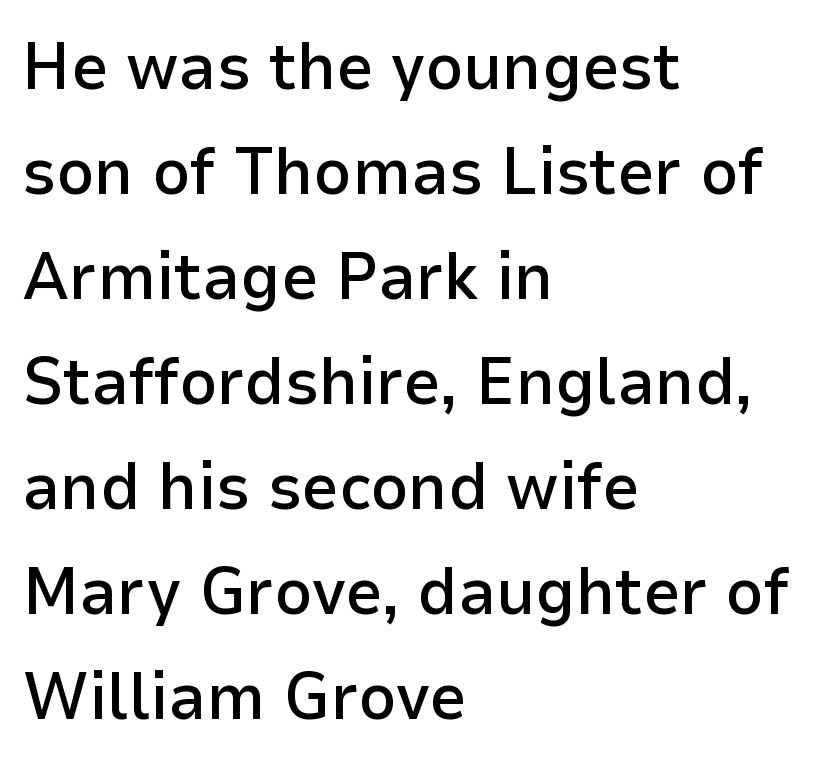
Which margin do the lines hug? The left one — the right edge is uneven. Only glyphs here, with clear space below each row. The lines sit at an ordinary, default distance from one another. This is the regular roman posture of the typeface. Does the type have serifs? No, each stem ends abruptly. These lines are rendered in a variable-pitch font.
